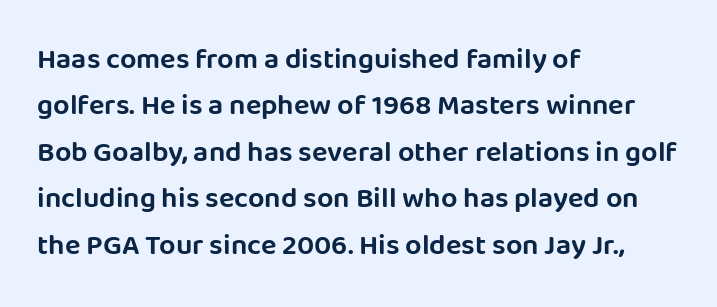
Q: Is the text italic (slanted)? A: No, it is upright.
Q: Is the typeface a serif or a sans-serif typeface? A: Sans-serif.
Q: Is the text underlined? A: No.
Q: How is the paragraph aligned? A: Left-aligned.
Q: Is the spacing between letters normal or unusually wide? A: Normal.
Q: Is the spacing between lines tight, normal or loose? A: Normal.
Q: Width (condensed, normal, or wide)? A: Normal.
Q: Stroke contrast? A: Low.
Q: x-height? A: Large.
Q: Monospaced? A: No.
